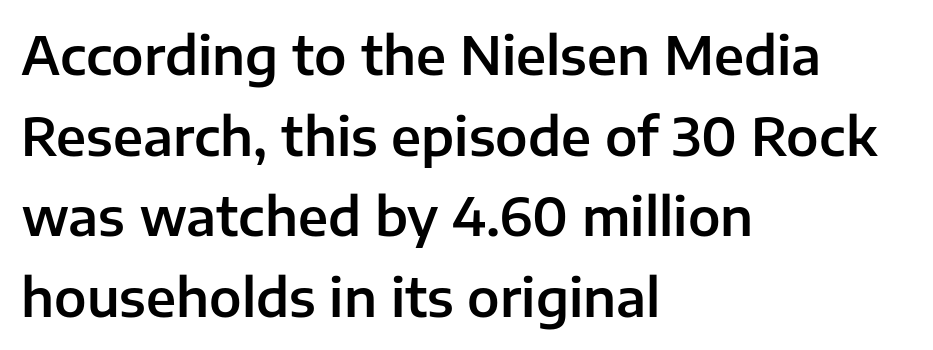
The image shows 52 px sans-serif type, upright; set left-aligned, normal line spacing (1.55x), normal letter spacing, not underlined; low stroke contrast and a medium x-height.
